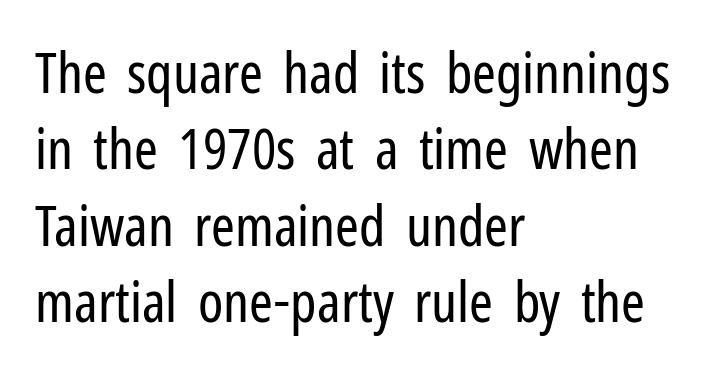
Q: Is the text bold? A: No.
Q: Is the text italic (slanted)? A: No, it is upright.
Q: Is the typeface a serif or a sans-serif typeface? A: Sans-serif.
Q: Is the text underlined? A: No.
Q: How is the paragraph aligned? A: Left-aligned.
Q: Is the spacing between letters normal or unusually wide? A: Normal.
Q: Is the spacing between lines tight, normal or loose? A: Normal.
Q: Width (condensed, normal, or wide)? A: Condensed.
Q: Stroke contrast? A: Low.
Q: x-height? A: Medium.
Q: Monospaced? A: No.
